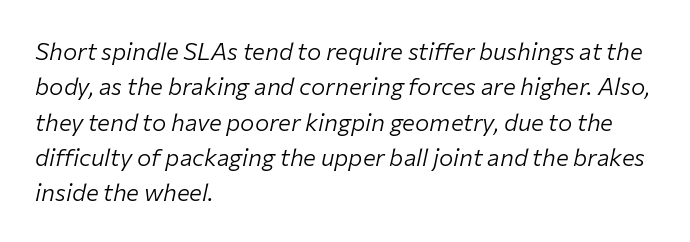
Has an underline been added? It has not. Line starts are locked; line ends wander. Spacing between characters is what you'd get straight out of the box. Observe the lean: these are italic letterforms. A quiet, ordinary-to-light weight characterises the typeface. Quick note: interline space is typical.
